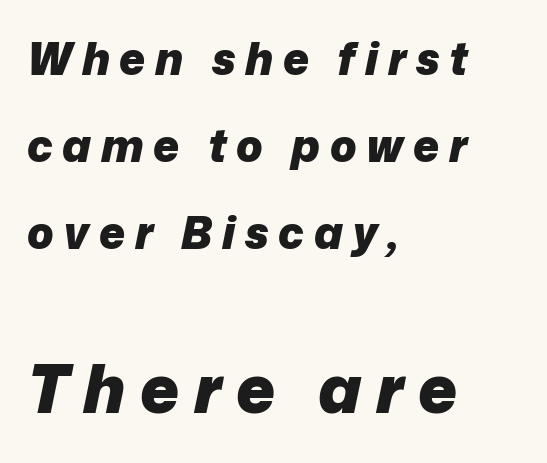
{"italic": "yes", "lean": "right", "slant_degrees": 12, "bold": "yes", "weight": "heavy", "width": "normal", "stroke_contrast": "low", "x_height": "medium", "monospaced": "no", "underline": "no", "align": "left", "line_spacing": "loose", "line_spacing_ratio": 1.98, "letter_spacing": "wide", "letter_spacing_em": 0.22, "larger_block": "second", "size_ratio": 1.5, "glyph_px": 66}
